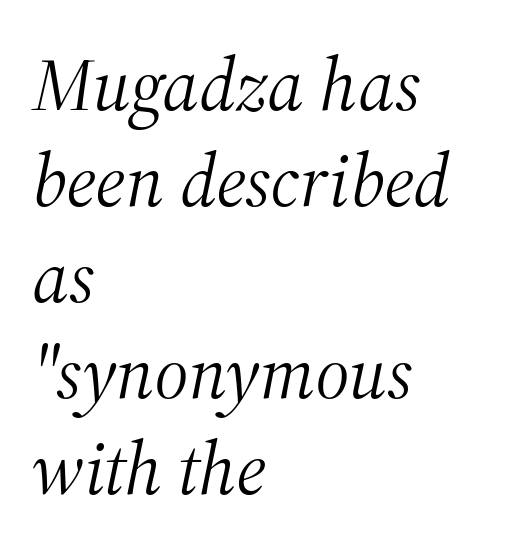
Teacher's note: observe the even left margin — that is flush-left alignment. The area under the type is left untouched. Weight: not bold — regular or lighter. Every character sits at an angle, as italics do. Quick note: interline space is typical.
